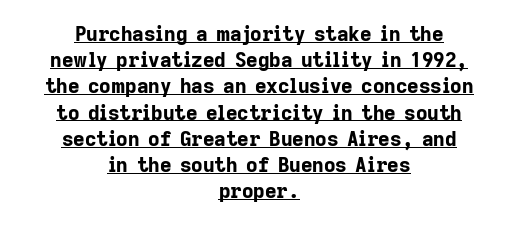
The image shows 20 px bold type, upright; set centered, normal line spacing (1.31x), normal letter spacing, underlined.
